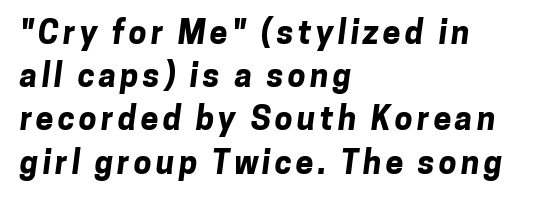
The image shows 32 px bold sans-serif type; set left-aligned, normal line spacing (1.35x), not underlined; low stroke contrast and a medium x-height.
